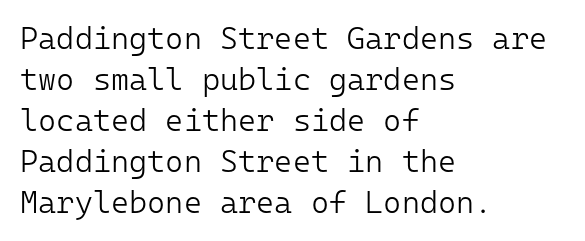
{"serif": "no", "italic": "no", "bold": "no", "weight": "light", "width": "normal", "stroke_contrast": "low", "x_height": "medium", "monospaced": "yes", "underline": "no", "align": "left", "line_spacing": "normal", "line_spacing_ratio": 1.32, "letter_spacing": "normal", "letter_spacing_em": 0.0, "glyph_px": 31}
